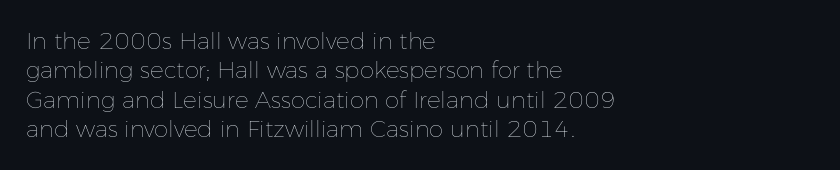
The image shows 23 px text type, upright; set left-aligned, normal line spacing (1.28x), normal letter spacing, not underlined.
